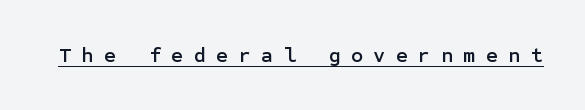
You can tell it's not italic because the verticals are truly vertical. The rendering inserts visible extra space after every character. Caption: lettering with a line underneath.
